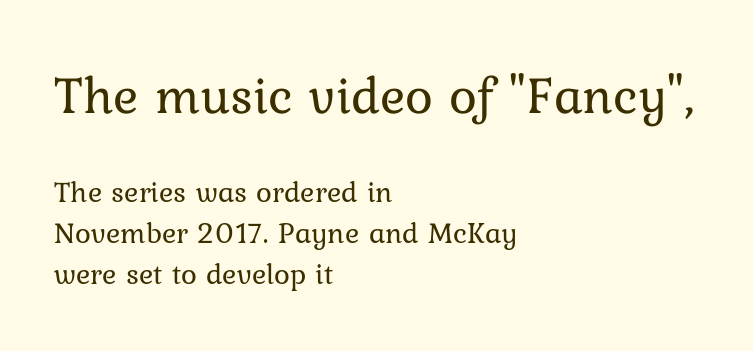
The image shows 53 px regular-weight type, upright; set left-aligned, normal line spacing (1.36x), normal letter spacing, not underlined; the first (top) block is 1.77x larger; low stroke contrast and a medium x-height.
